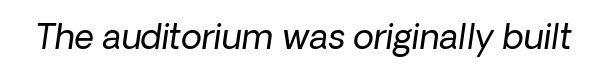
The strokes are not fattened; the text isn't bold. Each letter keeps its own natural width here, so spacing adapts to shape. Quick note: underline off. Note: no serifs on the glyphs. Inter-character spacing is left at the font's built-in metrics.
